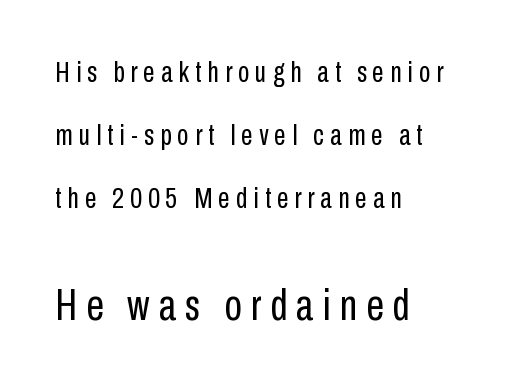
{"serif": "no", "italic": "no", "bold": "no", "weight": "regular", "width": "condensed", "stroke_contrast": "low", "x_height": "medium", "monospaced": "no", "underline": "no", "align": "left", "line_spacing": "loose", "line_spacing_ratio": 2.1, "letter_spacing": "wide", "letter_spacing_em": 0.2, "larger_block": "second", "size_ratio": 1.5, "glyph_px": 45}
